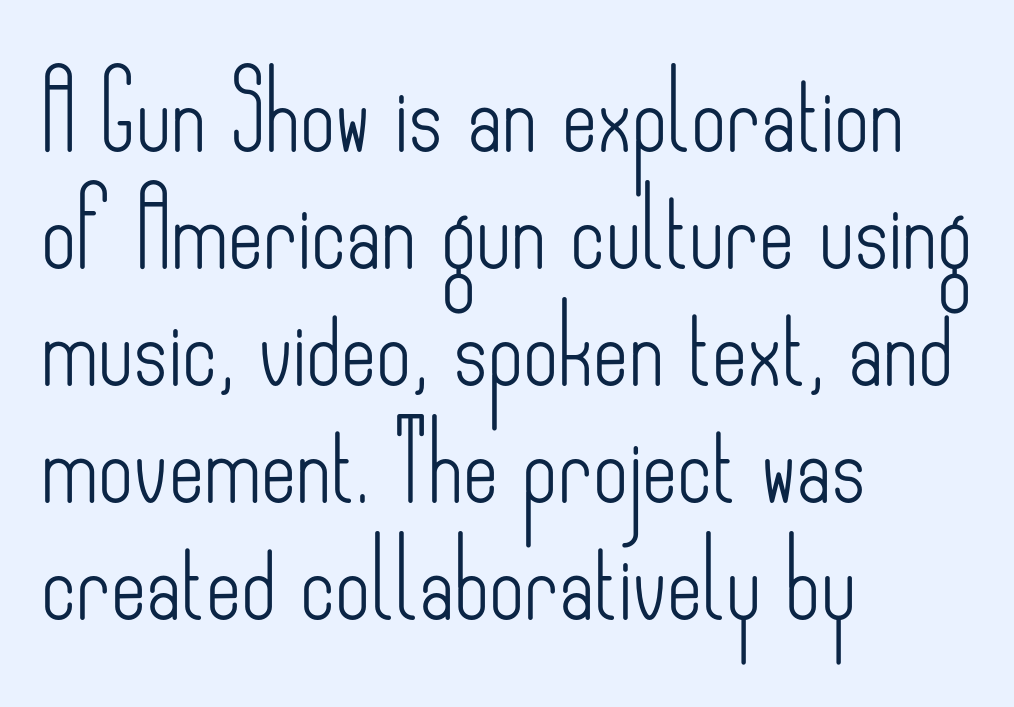
The image shows 76 px light, condensed sans-serif type, upright; set left-aligned, normal line spacing (1.54x), normal letter spacing, not underlined; low stroke contrast and a small x-height.
